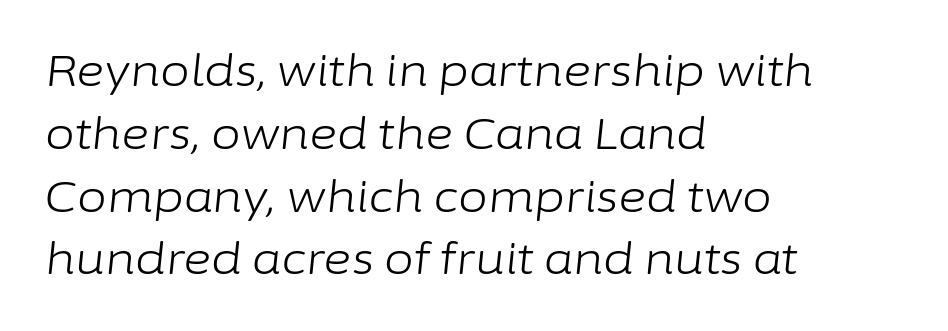
{"italic": "yes", "lean": "right", "slant_degrees": 6, "bold": "no", "weight": "light", "width": "normal", "stroke_contrast": "low", "x_height": "medium", "monospaced": "no", "underline": "no", "align": "left", "line_spacing": "normal", "line_spacing_ratio": 1.46, "letter_spacing": "normal", "letter_spacing_em": 0.0, "glyph_px": 43}
